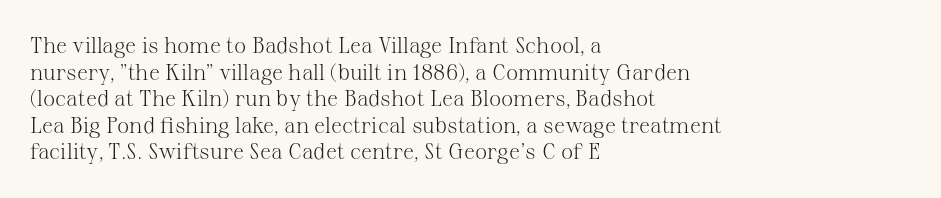
The face used here is rendered with its standard letterfit. The rag falls on the right side of this text block. The typeface has the unassuming heft of standard copy or less. Italic: no, the glyphs are upright roman.
